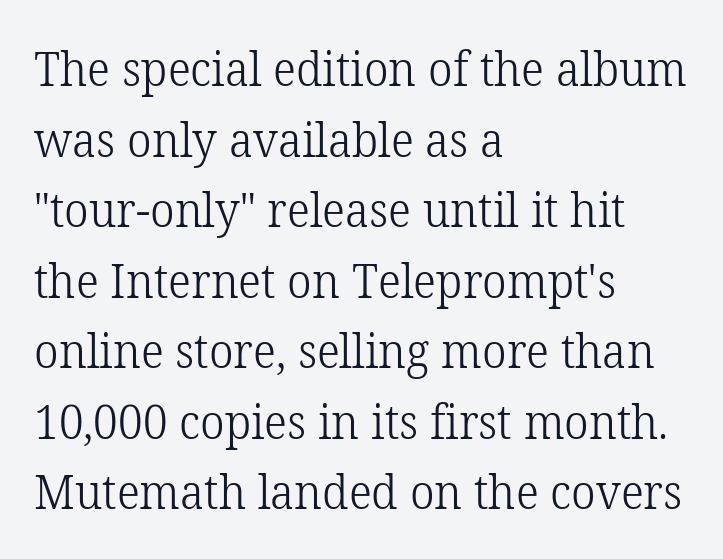
The image shows 48 px light serif type, upright; set left-aligned, normal line spacing (1.47x), normal letter spacing, not underlined; low stroke contrast and a medium x-height.
